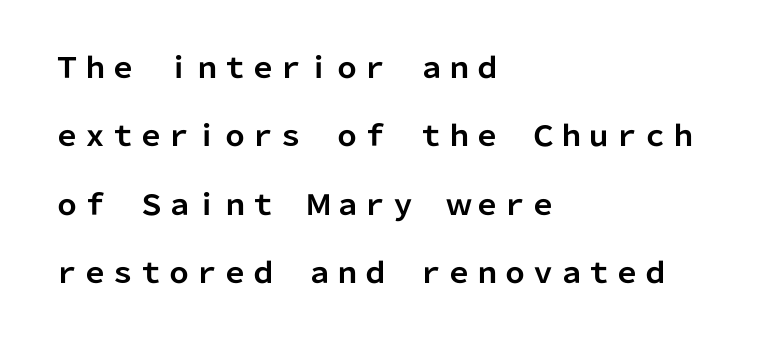
Q: Is the text bold? A: Yes.
Q: Is the text italic (slanted)? A: No, it is upright.
Q: Is the typeface a serif or a sans-serif typeface? A: Sans-serif.
Q: Is the text underlined? A: No.
Q: How is the paragraph aligned? A: Left-aligned.
Q: Is the spacing between letters normal or unusually wide? A: Normal.
Q: Is the spacing between lines tight, normal or loose? A: Loose.
Q: Width (condensed, normal, or wide)? A: Normal.
Q: Stroke contrast? A: Low.
Q: x-height? A: Medium.
Q: Monospaced? A: No.
